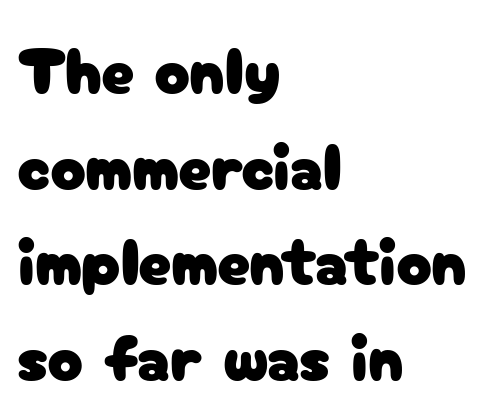
The image shows 66 px sans-serif type, upright; set left-aligned, normal line spacing (1.45x), normal letter spacing, not underlined; low stroke contrast and a medium x-height.
